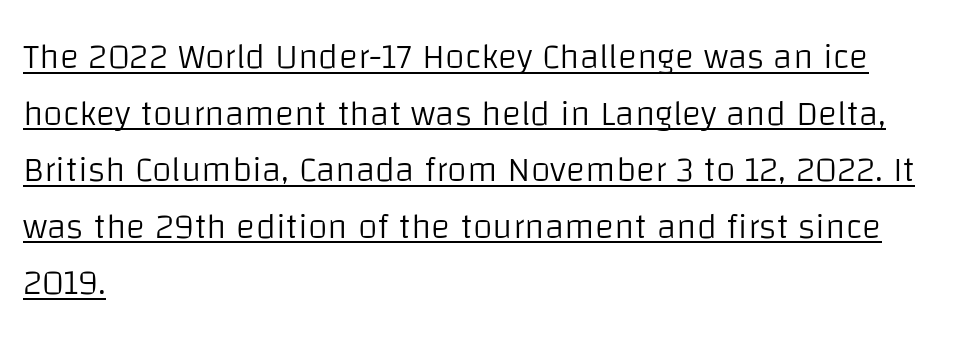
{"serif": "no", "italic": "no", "bold": "no", "weight": "light", "width": "normal", "stroke_contrast": "low", "x_height": "large", "monospaced": "no", "underline": "yes", "align": "left", "line_spacing": "normal", "line_spacing_ratio": 1.57, "letter_spacing": "normal", "letter_spacing_em": 0.0, "glyph_px": 36}
